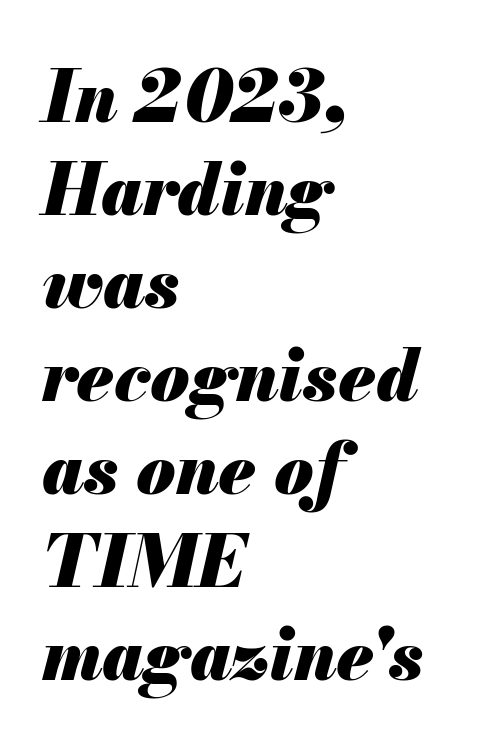
You could call the tracking neutral — neither tight nor loose. The text block is weighted toward the left margin, trailing off unevenly rightward. The specimen omits any rule beneath the text block's lines. Spacing verdict: proportional, widths tailored to each character.
